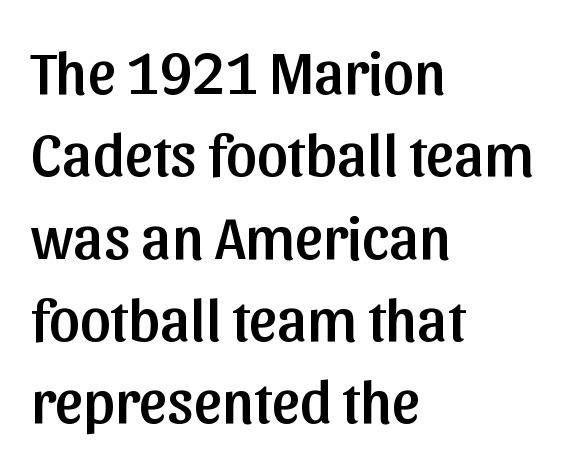
The line texture is even and compact thanks to regular tracking. Spacing verdict: proportional, widths tailored to each character. Short and long lines alike share a common starting point at left. Nope, not italic — everything's standing straight. This sample uses a sans-serif face.
